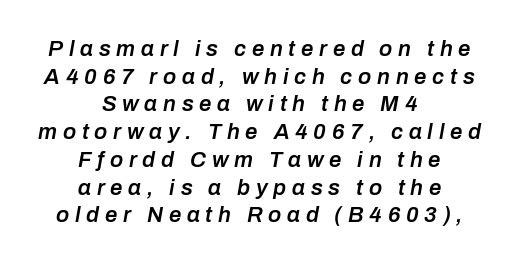
Q: Is the text bold? A: Semi-bold.
Q: Is the text italic (slanted)? A: Yes, it leans right by about 10 degrees.
Q: Is the text underlined? A: No.
Q: How is the paragraph aligned? A: Centered.
Q: Is the spacing between letters normal or unusually wide? A: Unusually wide.
Q: Is the spacing between lines tight, normal or loose? A: Normal.
